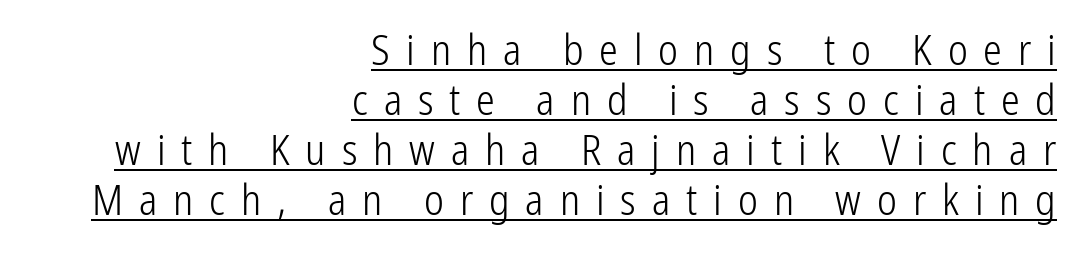
The type family on display is of the sans-serif kind. These characters rest on top of a visible drawn line. These lines are set flush right with a ragged left edge. Display-style spreading of the glyphs; the letterfit is very open. Note the varied advance widths — an 'i' is clearly narrower than an 'm'. The letters stand straight up with perfectly vertical stems.
